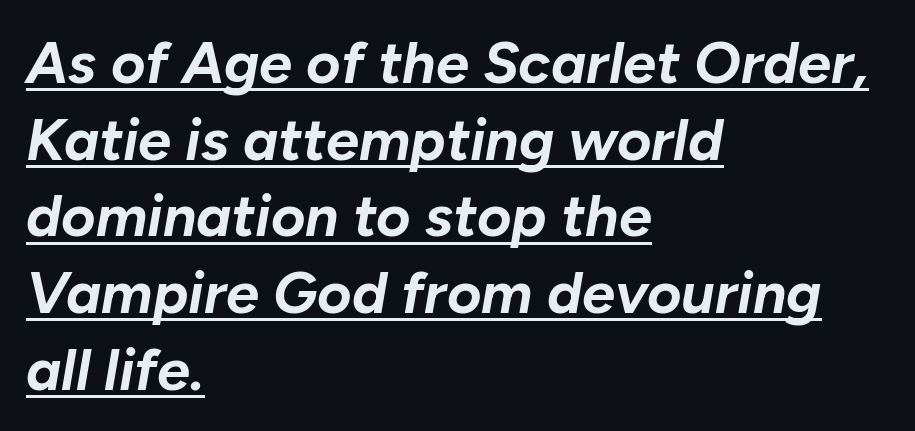
Q: Is the text bold? A: Yes.
Q: Is the text italic (slanted)? A: Yes, it leans right by about 10 degrees.
Q: Is the text underlined? A: Yes.
Q: How is the paragraph aligned? A: Left-aligned.
Q: Is the spacing between letters normal or unusually wide? A: Normal.
Q: Is the spacing between lines tight, normal or loose? A: Normal.
Q: Width (condensed, normal, or wide)? A: Normal.
Q: Stroke contrast? A: Low.
Q: x-height? A: Medium.
Q: Monospaced? A: No.
